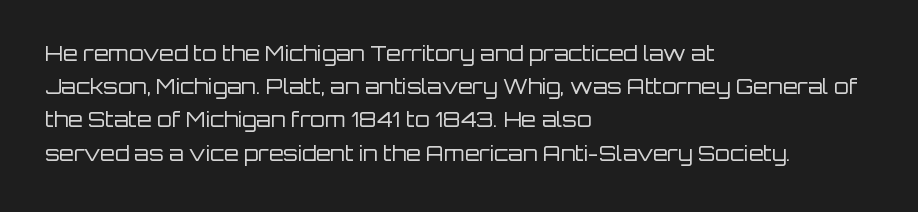
{"italic": "no", "bold": "no", "underline": "no", "align": "left", "line_spacing": "normal", "line_spacing_ratio": 1.58, "letter_spacing": "normal", "letter_spacing_em": 0.0, "glyph_px": 21}
